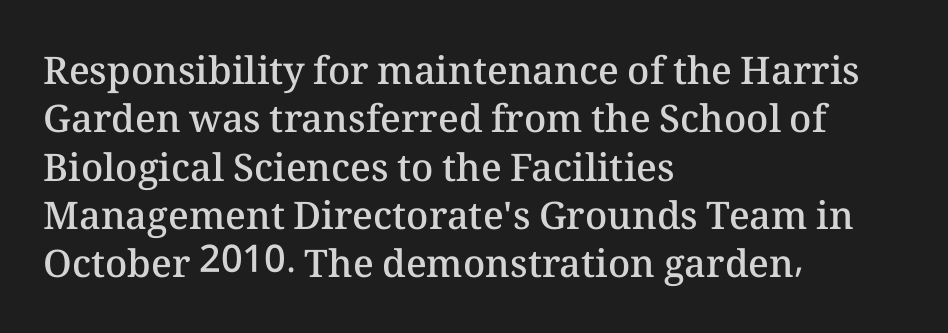
Q: Is the text bold? A: Semi-bold.
Q: Is the text italic (slanted)? A: No, it is upright.
Q: Is the text underlined? A: No.
Q: How is the paragraph aligned? A: Left-aligned.
Q: Is the spacing between letters normal or unusually wide? A: Normal.
Q: Is the spacing between lines tight, normal or loose? A: Normal.
Q: Width (condensed, normal, or wide)? A: Normal.
Q: Stroke contrast? A: Medium.
Q: x-height? A: Medium.
Q: Monospaced? A: No.
